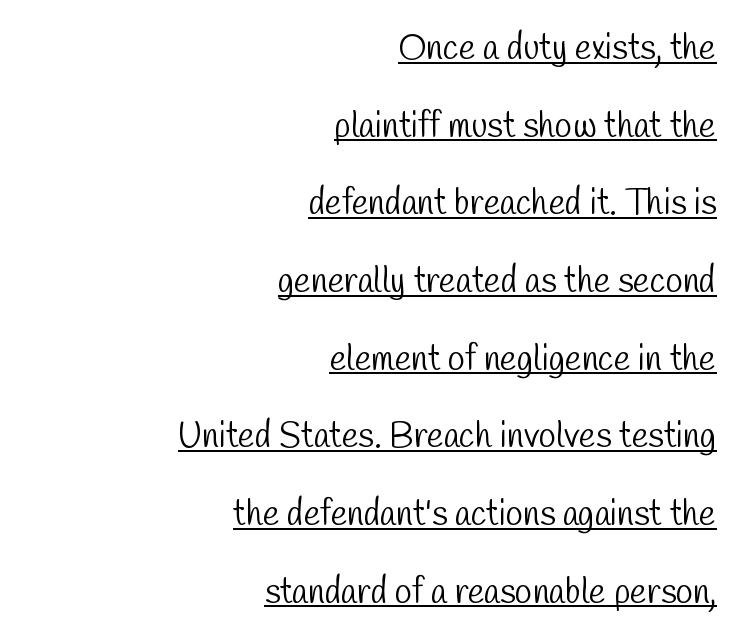
{"serif": "no", "bold": "no", "weight": "light", "width": "condensed", "stroke_contrast": "low", "x_height": "medium", "monospaced": "no", "underline": "yes", "align": "right", "line_spacing": "loose", "line_spacing_ratio": 2.22, "letter_spacing": "normal", "letter_spacing_em": 0.0, "glyph_px": 35}
